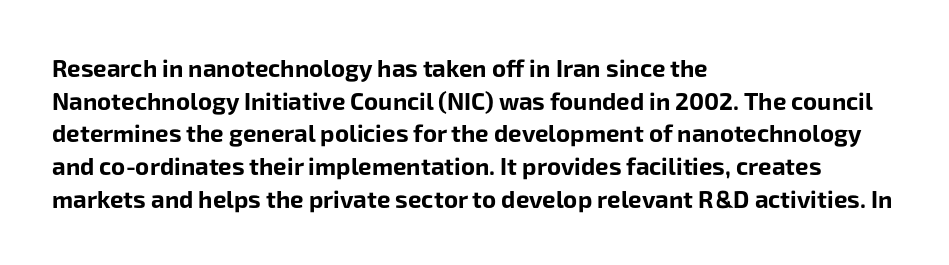
{"italic": "no", "bold": "yes", "underline": "no", "align": "left", "line_spacing": "normal", "line_spacing_ratio": 1.36, "letter_spacing": "normal", "letter_spacing_em": 0.0, "glyph_px": 24}
